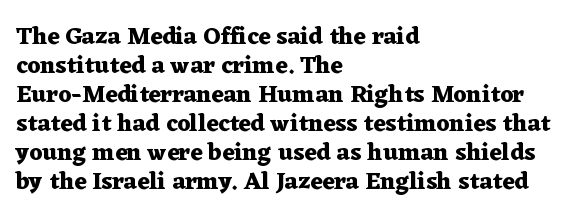
Bold? Absolutely — the strokes are thick and heavy. These lines are set flush left with a ragged right edge. Each row of text sits above clean, open space. There is no visible air inserted between adjacent glyphs. The type sits square on the baseline with zero lean.
